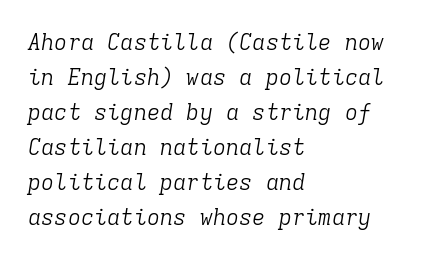
{"italic": "yes", "lean": "right", "slant_degrees": 9, "bold": "no", "underline": "no", "align": "left", "line_spacing": "normal", "line_spacing_ratio": 1.59, "letter_spacing": "normal", "letter_spacing_em": 0.0, "glyph_px": 22}
